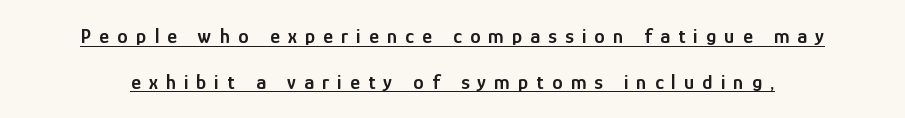
The image shows 21 px text type, upright; set loose line spacing (2.17x), unusually wide letter spacing (+0.39 em), underlined.
